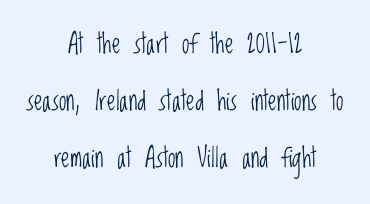
Q: Is the text bold? A: No.
Q: Is the text italic (slanted)? A: No, it is upright.
Q: Is the text underlined? A: No.
Q: How is the paragraph aligned? A: Centered.
Q: Is the spacing between letters normal or unusually wide? A: Normal.
Q: Is the spacing between lines tight, normal or loose? A: Loose.
